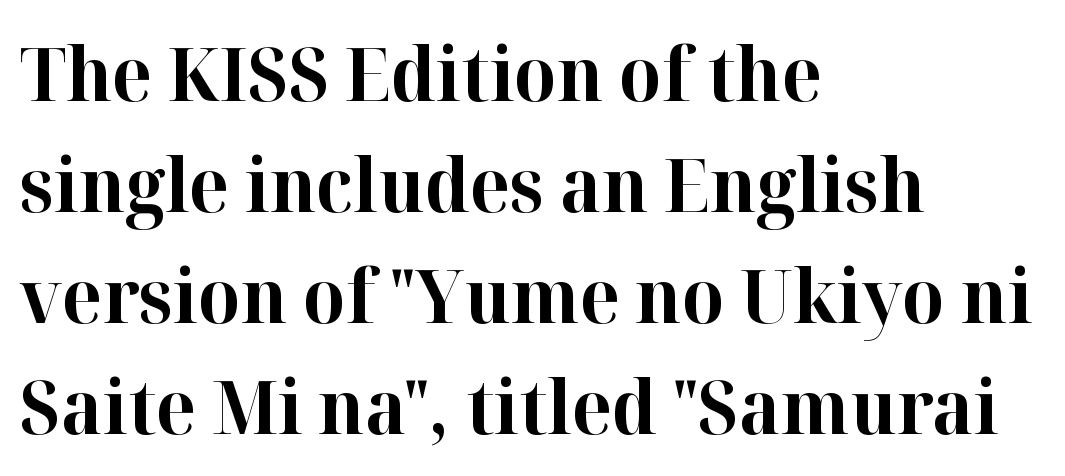
{"serif": "yes", "italic": "no", "bold": "yes", "weight": "bold", "width": "normal", "stroke_contrast": "high", "x_height": "medium", "monospaced": "no", "underline": "no", "align": "left", "line_spacing": "normal", "line_spacing_ratio": 1.48, "letter_spacing": "normal", "letter_spacing_em": 0.0, "glyph_px": 75}
